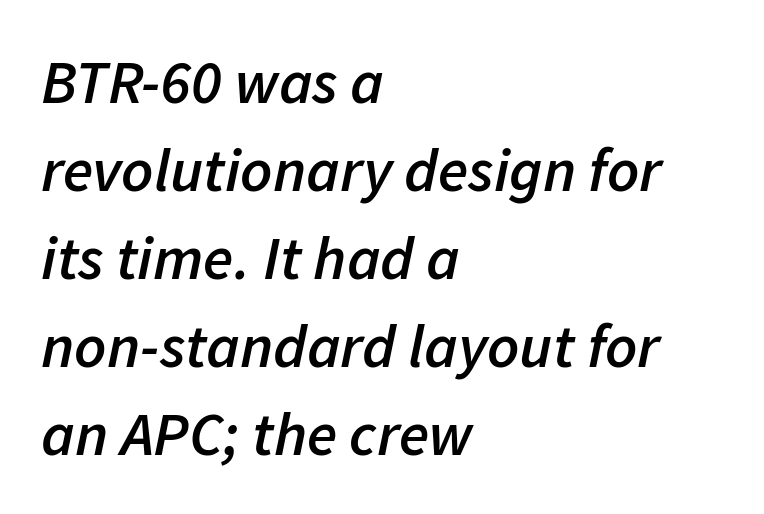
Q: Is the text bold? A: Semi-bold.
Q: Is the text italic (slanted)? A: Yes, it leans right by about 11 degrees.
Q: Is the text underlined? A: No.
Q: How is the paragraph aligned? A: Left-aligned.
Q: Is the spacing between letters normal or unusually wide? A: Normal.
Q: Is the spacing between lines tight, normal or loose? A: Normal.
Q: Width (condensed, normal, or wide)? A: Normal.
Q: Stroke contrast? A: Low.
Q: x-height? A: Medium.
Q: Monospaced? A: No.
